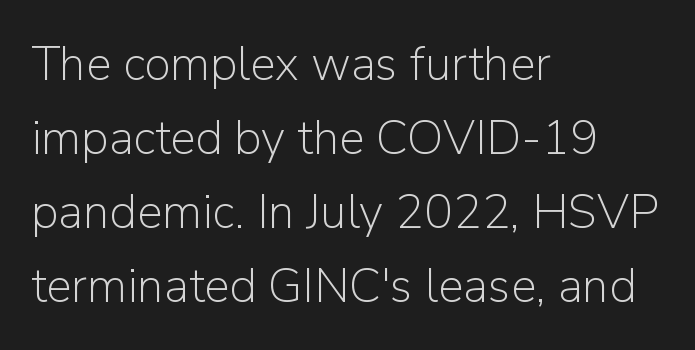
{"serif": "no", "italic": "no", "bold": "no", "weight": "light", "width": "normal", "stroke_contrast": "low", "x_height": "medium", "monospaced": "no", "underline": "no", "align": "left", "line_spacing": "normal", "line_spacing_ratio": 1.54, "letter_spacing": "normal", "letter_spacing_em": 0.0, "glyph_px": 48}
